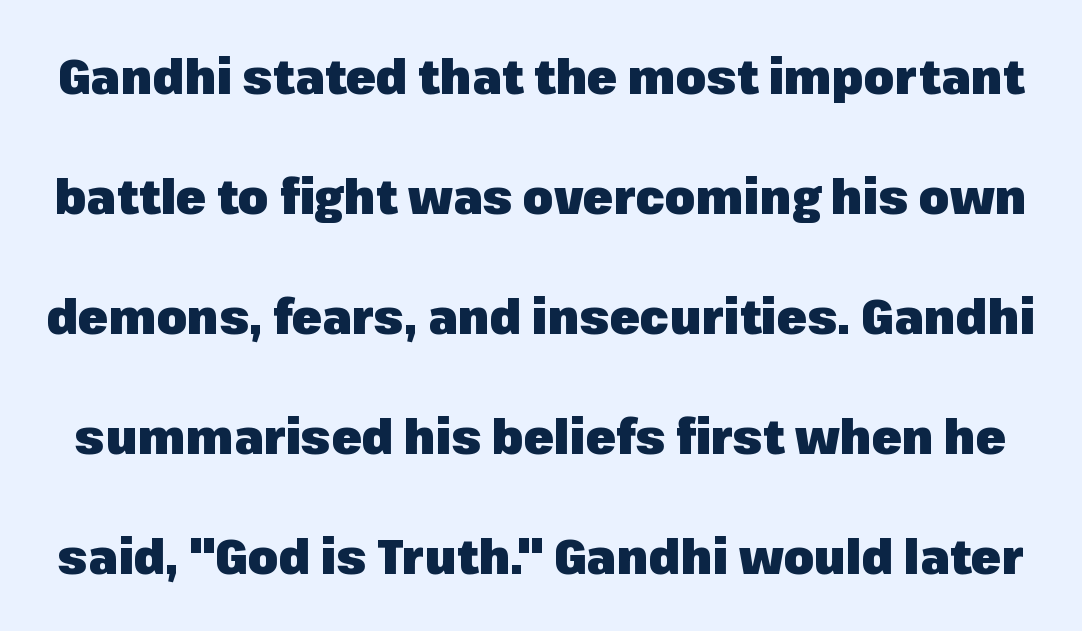
Glyph-to-glyph distance matches everyday printed text. Characters remain perfectly vertical along every line. Chunky letters — that's bold for sure. Do the characters align in a grid? No, the font is proportional. Each letter's strokes conclude bluntly, with no projecting serifs. The space between consecutive lines is lavish.
